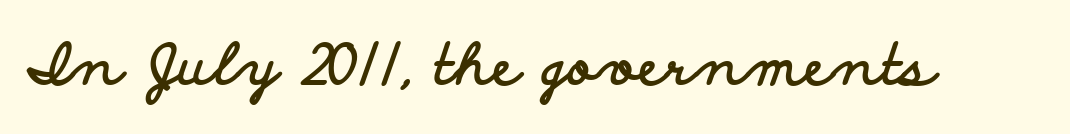
The image shows 56 px bold, wide sans-serif type; set normal letter spacing, not underlined; low stroke contrast and a small x-height.
